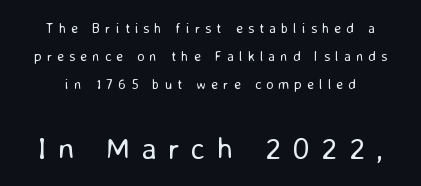
Does the type have serifs? No, each stem ends abruptly. If you measured baseline to baseline, you'd find a long distance. Typesetter's note — lower block bumped up in size, upper block left smaller. Decoration check: the copy has no underline.
